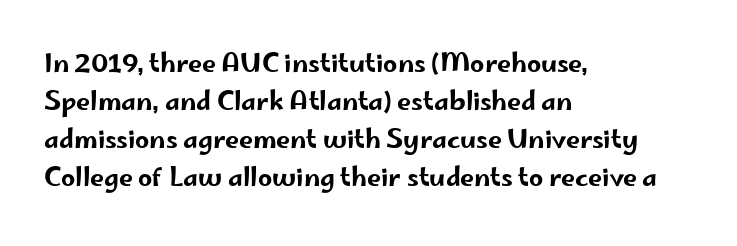
{"italic": "no", "underline": "no", "align": "left", "line_spacing": "normal", "line_spacing_ratio": 1.52, "letter_spacing": "normal", "letter_spacing_em": 0.0, "glyph_px": 25}
